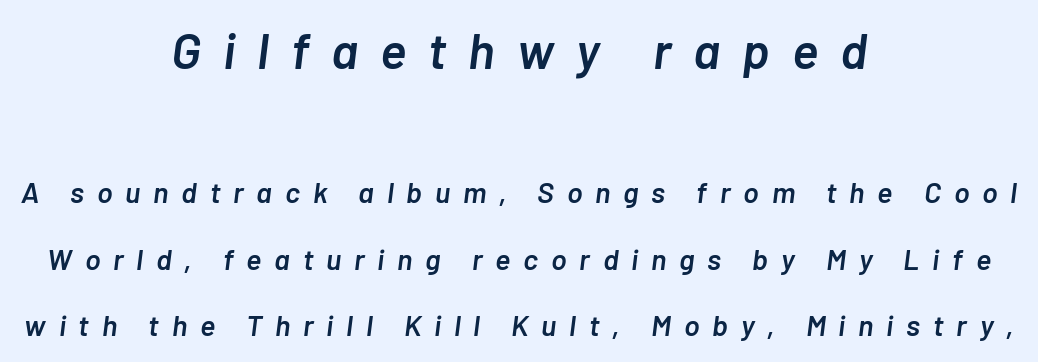
Q: Is the text bold? A: Semi-bold.
Q: Is the text italic (slanted)? A: Yes, it leans right by about 7 degrees.
Q: Is the text underlined? A: No.
Q: How is the paragraph aligned? A: Centered.
Q: Is the spacing between letters normal or unusually wide? A: Unusually wide.
Q: Is the spacing between lines tight, normal or loose? A: Loose.
Q: Which block of text is set in a larger size, the first (top) or the second (bottom)? A: The first (top) one.
Q: Width (condensed, normal, or wide)? A: Normal.
Q: Stroke contrast? A: Low.
Q: x-height? A: Medium.
Q: Monospaced? A: No.
